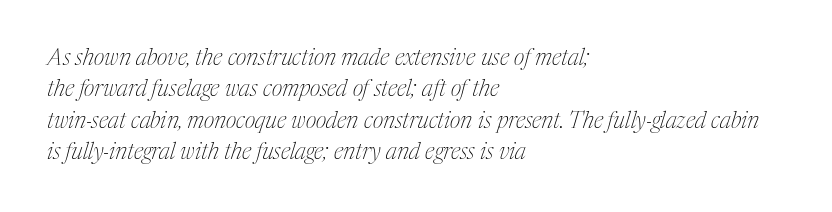
Q: Is the text bold? A: No.
Q: Is the text italic (slanted)? A: Yes, it leans right by about 17 degrees.
Q: Is the text underlined? A: No.
Q: How is the paragraph aligned? A: Left-aligned.
Q: Is the spacing between letters normal or unusually wide? A: Normal.
Q: Is the spacing between lines tight, normal or loose? A: Normal.
